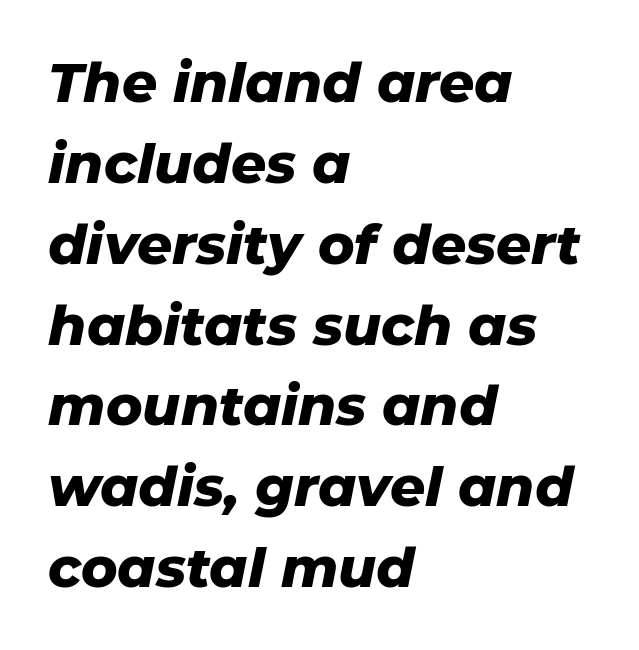
{"italic": "yes", "lean": "right", "slant_degrees": 11, "bold": "yes", "weight": "heavy", "width": "normal", "stroke_contrast": "low", "x_height": "medium", "monospaced": "no", "underline": "no", "align": "left", "line_spacing": "normal", "line_spacing_ratio": 1.47, "letter_spacing": "normal", "letter_spacing_em": 0.0, "glyph_px": 55}
